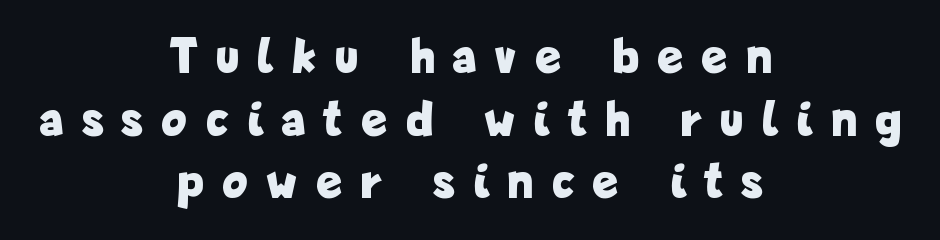
{"serif": "no", "italic": "no", "bold": "yes", "weight": "bold", "width": "condensed", "stroke_contrast": "low", "x_height": "medium", "monospaced": "no", "underline": "no", "align": "center", "line_spacing_ratio": 1.23, "letter_spacing": "wide", "letter_spacing_em": 0.4, "glyph_px": 51}
